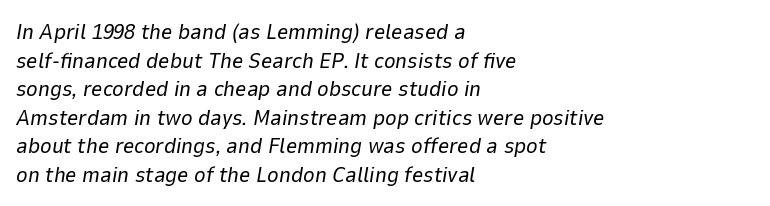
Emphasis-style slanted type is in use. Leftover space on each line is placed entirely after the last word. Evenly set lines give the paragraph a standard silhouette. The passage shown has conventional tracking throughout. Only glyphs here, with clear space below each row.
